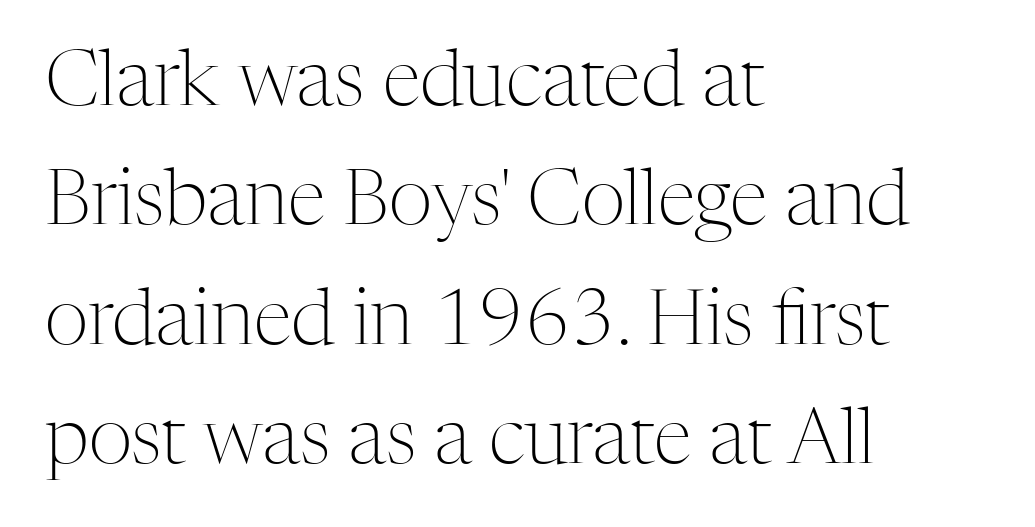
Q: Is the text bold? A: No.
Q: Is the text italic (slanted)? A: No, it is upright.
Q: Is the typeface a serif or a sans-serif typeface? A: Serif.
Q: Is the text underlined? A: No.
Q: How is the paragraph aligned? A: Left-aligned.
Q: Is the spacing between letters normal or unusually wide? A: Normal.
Q: Is the spacing between lines tight, normal or loose? A: Normal.
Q: Width (condensed, normal, or wide)? A: Normal.
Q: Stroke contrast? A: Medium.
Q: x-height? A: Medium.
Q: Monospaced? A: No.
